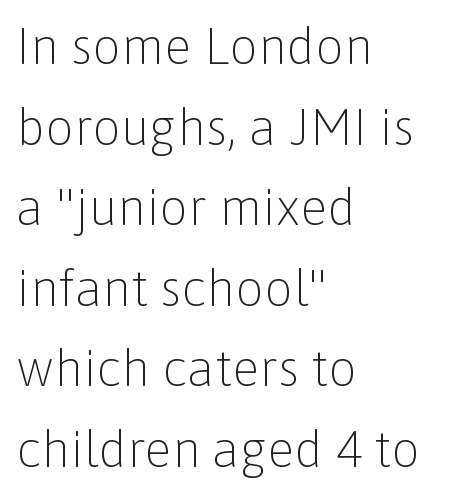
{"serif": "no", "italic": "no", "bold": "no", "weight": "light", "width": "normal", "stroke_contrast": "low", "x_height": "medium", "monospaced": "no", "underline": "no", "align": "left", "line_spacing": "normal", "line_spacing_ratio": 1.58, "letter_spacing": "normal", "letter_spacing_em": 0.0, "glyph_px": 51}
